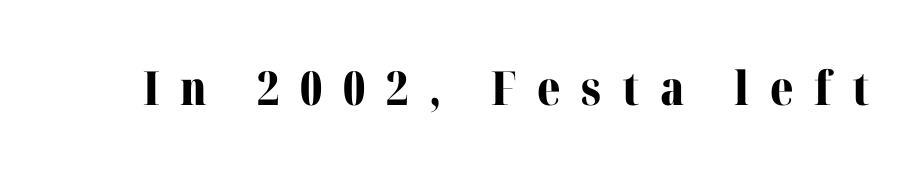
{"serif": "yes", "italic": "no", "bold": "yes", "weight": "bold", "width": "normal", "stroke_contrast": "medium", "x_height": "medium", "monospaced": "no", "underline": "no", "letter_spacing": "wide", "letter_spacing_em": 0.44, "glyph_px": 47}
